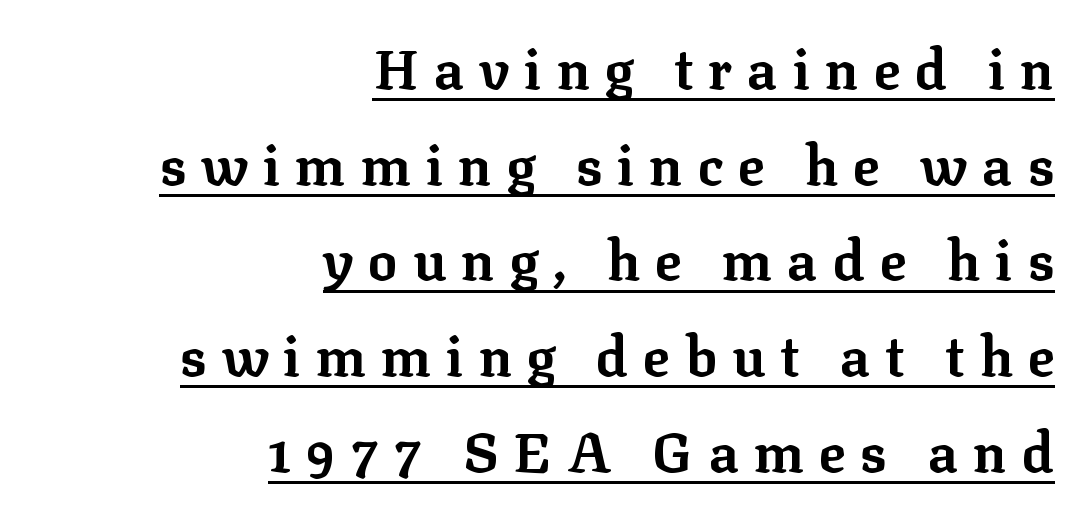
Q: Is the text bold? A: Yes.
Q: Is the text italic (slanted)? A: No, it is upright.
Q: Is the typeface a serif or a sans-serif typeface? A: Serif.
Q: Is the text underlined? A: Yes.
Q: How is the paragraph aligned? A: Right-aligned.
Q: Is the spacing between letters normal or unusually wide? A: Unusually wide.
Q: Width (condensed, normal, or wide)? A: Normal.
Q: Stroke contrast? A: Low.
Q: x-height? A: Medium.
Q: Monospaced? A: No.
